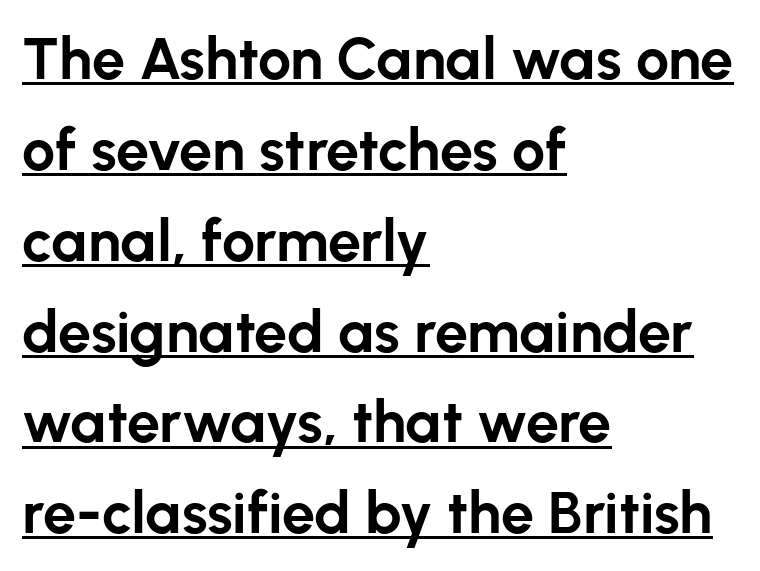
Quick note: underline on. Does the lettering tilt? It doesn't — this is upright. How would I describe the line gaps? Plain and ordinary. These lines stack with their left ends in a neat column. The glyphs have the mass of a bold cut.
